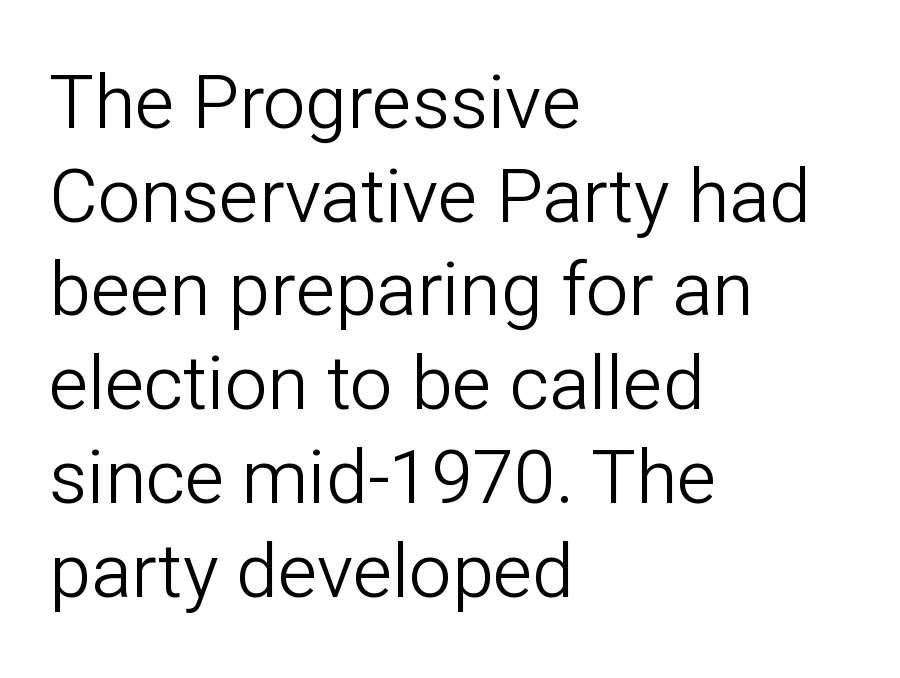
The image shows 75 px light sans-serif type, upright; set left-aligned, normal line spacing (1.25x), normal letter spacing, not underlined; low stroke contrast and a medium x-height.
